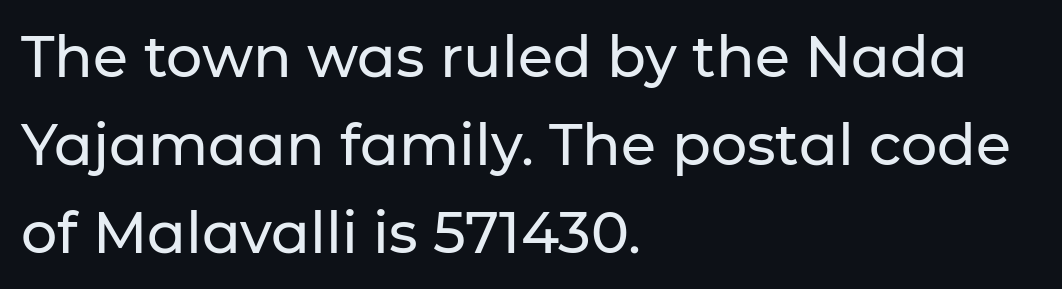
{"serif": "no", "italic": "no", "width": "normal", "stroke_contrast": "low", "x_height": "medium", "monospaced": "no", "underline": "no", "align": "left", "line_spacing": "normal", "line_spacing_ratio": 1.54, "letter_spacing": "normal", "letter_spacing_em": 0.0, "glyph_px": 57}
